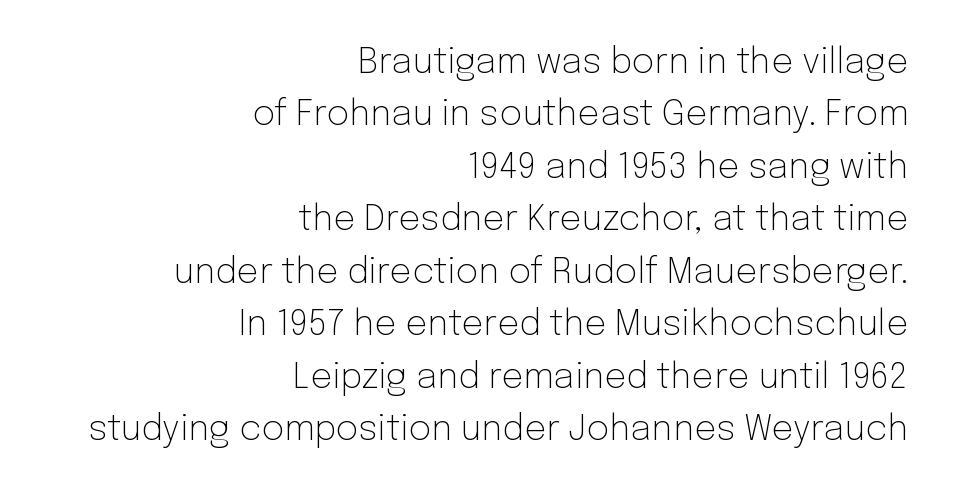
Q: Is the text bold? A: No.
Q: Is the text italic (slanted)? A: No, it is upright.
Q: Is the typeface a serif or a sans-serif typeface? A: Sans-serif.
Q: Is the text underlined? A: No.
Q: How is the paragraph aligned? A: Right-aligned.
Q: Is the spacing between letters normal or unusually wide? A: Normal.
Q: Is the spacing between lines tight, normal or loose? A: Normal.
Q: Width (condensed, normal, or wide)? A: Normal.
Q: Stroke contrast? A: Low.
Q: x-height? A: Medium.
Q: Monospaced? A: No.
